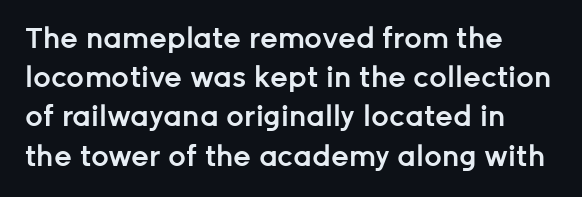
Standard letterfit; no display-style spreading of the glyphs. You could not count columns in this text — the font is proportionally spaced. These lines stack with their left ends in a neat column. Look at the bottom of the vertical strokes: they stop flat, with no serifs. This block has exactly the height ordinary leading produces. The letters stand straight up with perfectly vertical stems.
